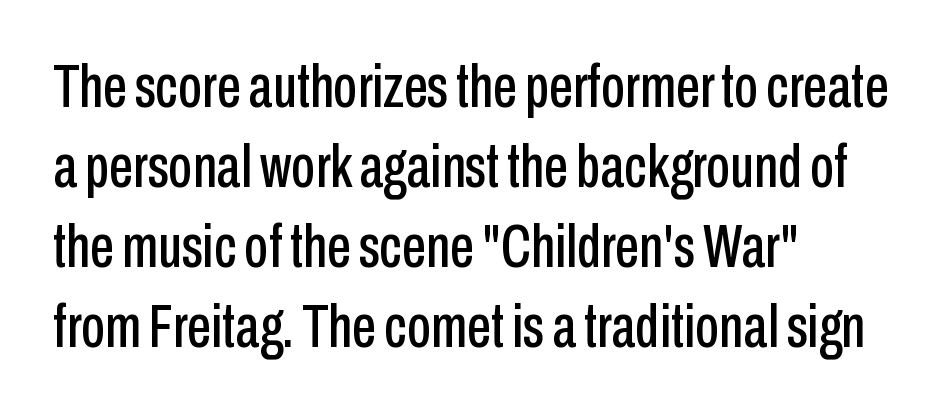
The image shows 61 px condensed sans-serif type, upright; set left-aligned, normal line spacing (1.31x), normal letter spacing, not underlined; low stroke contrast and a medium x-height.
